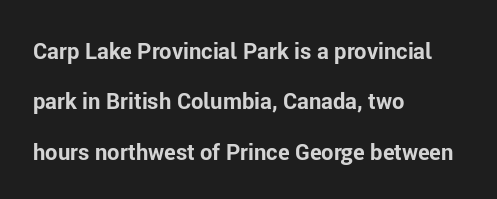
Q: Is the text bold? A: Yes.
Q: Is the text italic (slanted)? A: No, it is upright.
Q: Is the text underlined? A: No.
Q: How is the paragraph aligned? A: Left-aligned.
Q: Is the spacing between letters normal or unusually wide? A: Normal.
Q: Is the spacing between lines tight, normal or loose? A: Loose.
